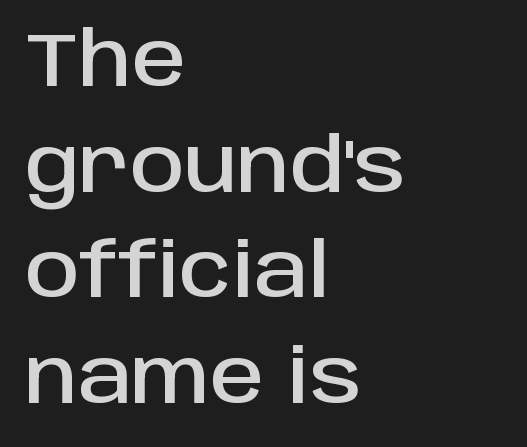
Q: Is the text italic (slanted)? A: No, it is upright.
Q: Is the typeface a serif or a sans-serif typeface? A: Sans-serif.
Q: Is the text underlined? A: No.
Q: How is the paragraph aligned? A: Left-aligned.
Q: Is the spacing between letters normal or unusually wide? A: Normal.
Q: Is the spacing between lines tight, normal or loose? A: Normal.
Q: Width (condensed, normal, or wide)? A: Normal.
Q: Stroke contrast? A: Low.
Q: x-height? A: Large.
Q: Monospaced? A: No.
